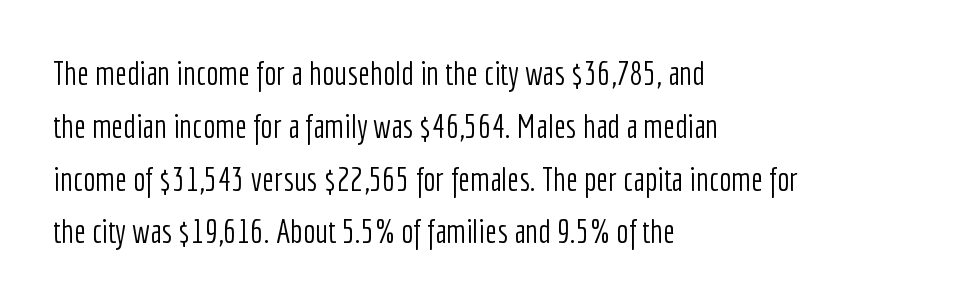
Q: Is the text bold? A: No.
Q: Is the text italic (slanted)? A: No, it is upright.
Q: Is the typeface a serif or a sans-serif typeface? A: Sans-serif.
Q: Is the text underlined? A: No.
Q: How is the paragraph aligned? A: Left-aligned.
Q: Is the spacing between letters normal or unusually wide? A: Normal.
Q: Is the spacing between lines tight, normal or loose? A: Normal.
Q: Width (condensed, normal, or wide)? A: Condensed.
Q: Stroke contrast? A: Low.
Q: x-height? A: Medium.
Q: Monospaced? A: No.
